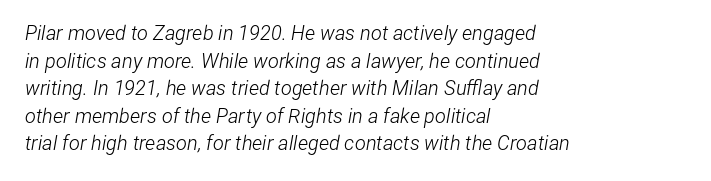
Q: Is the text bold? A: No.
Q: Is the text italic (slanted)? A: Yes, it leans right by about 12 degrees.
Q: Is the text underlined? A: No.
Q: How is the paragraph aligned? A: Left-aligned.
Q: Is the spacing between letters normal or unusually wide? A: Normal.
Q: Is the spacing between lines tight, normal or loose? A: Normal.
